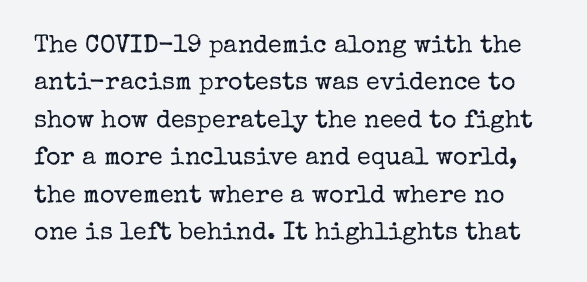
Style check: upright. Descenders are the only things crossing below the line. Stems here are at most as thick as an everyday book face. In terms of letterspacing, this is plain default setting. Vertical spacing — default.
